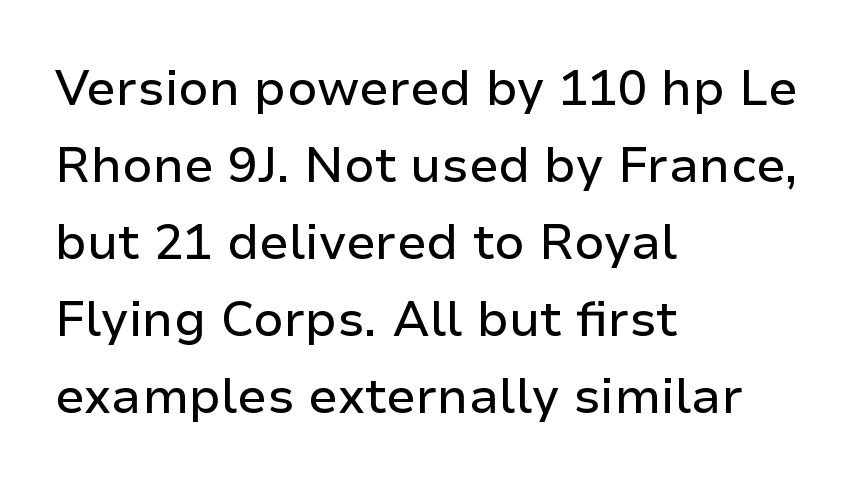
The image shows 49 px sans-serif type, upright; set left-aligned, normal line spacing (1.57x), normal letter spacing, not underlined; low stroke contrast and a medium x-height.
